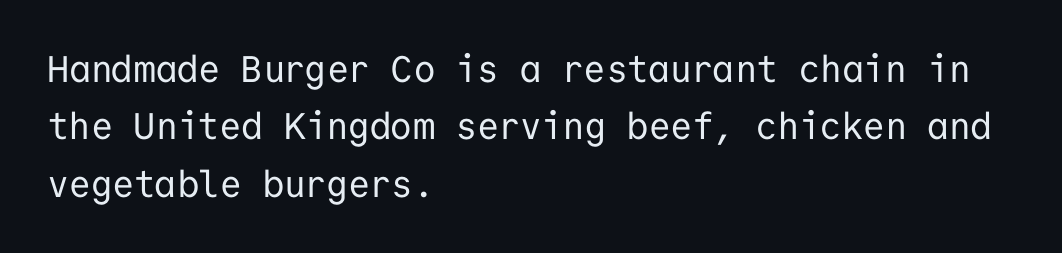
Q: Is the text bold? A: No.
Q: Is the text italic (slanted)? A: No, it is upright.
Q: Is the typeface a serif or a sans-serif typeface? A: Sans-serif.
Q: Is the text underlined? A: No.
Q: How is the paragraph aligned? A: Left-aligned.
Q: Is the spacing between letters normal or unusually wide? A: Normal.
Q: Is the spacing between lines tight, normal or loose? A: Normal.
Q: Width (condensed, normal, or wide)? A: Normal.
Q: Stroke contrast? A: Low.
Q: x-height? A: Medium.
Q: Monospaced? A: Yes.
